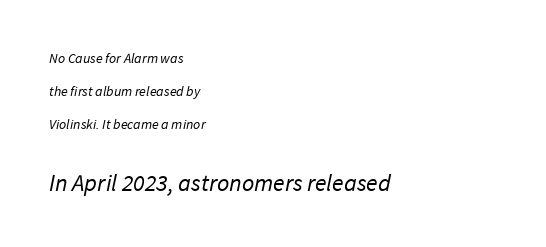
The image shows 24 px text type; set left-aligned, loose line spacing (2.35x), normal letter spacing, not underlined; the second (bottom) block is 1.71x larger.
